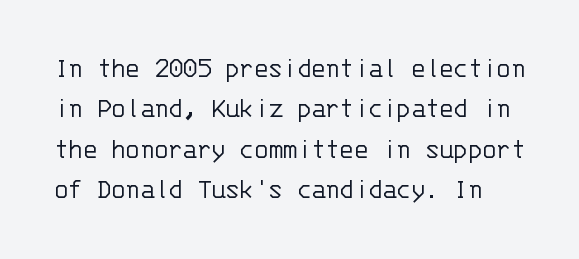
The image shows 29 px light sans-serif type, upright, monospaced; set normal line spacing (1.39x), normal letter spacing, not underlined; low stroke contrast and a large x-height.
